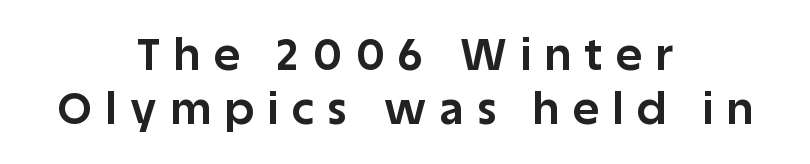
{"serif": "no", "italic": "no", "bold": "yes", "weight": "bold", "width": "normal", "stroke_contrast": "low", "x_height": "large", "monospaced": "no", "underline": "no", "align": "center", "line_spacing_ratio": 1.22, "letter_spacing": "wide", "letter_spacing_em": 0.32, "glyph_px": 44}
